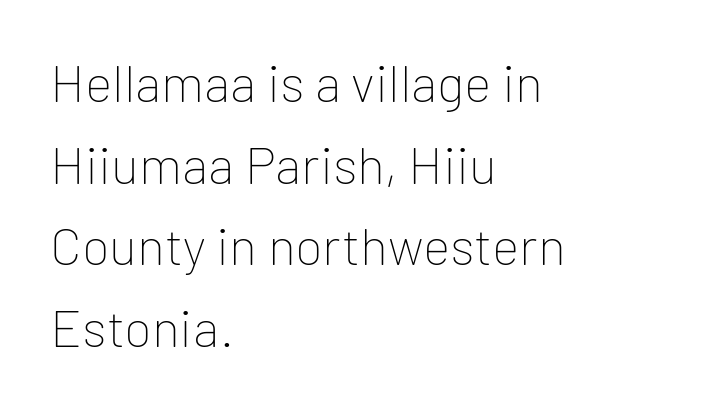
{"serif": "no", "italic": "no", "bold": "no", "weight": "thin", "width": "normal", "stroke_contrast": "low", "x_height": "medium", "monospaced": "no", "underline": "no", "align": "left", "line_spacing": "normal", "line_spacing_ratio": 1.57, "letter_spacing": "normal", "letter_spacing_em": 0.0, "glyph_px": 52}
